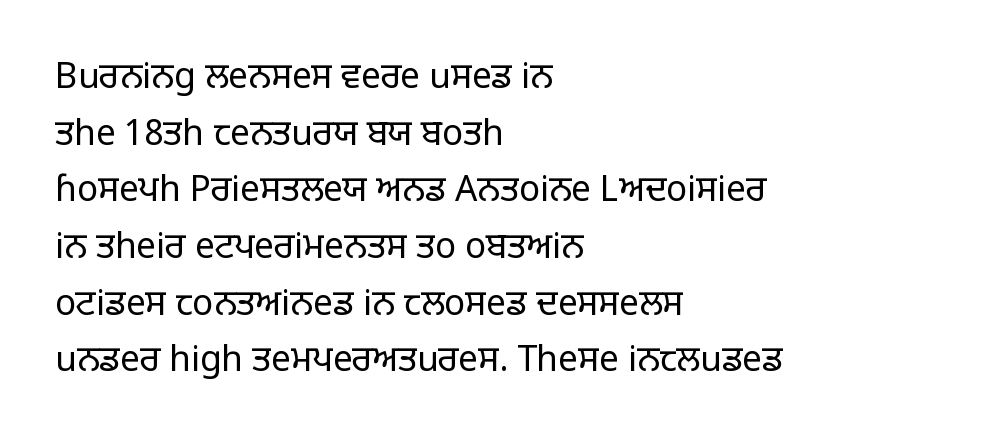
No feet cap the strokes, marking this as sans-serif type. The face looks like a standard text weight, possibly lighter. These lines stack with their left ends in a neat column. Type without underlining. Leading matches the norm, producing a regular column. The letters advance in unequal steps, a hallmark of proportional type.
